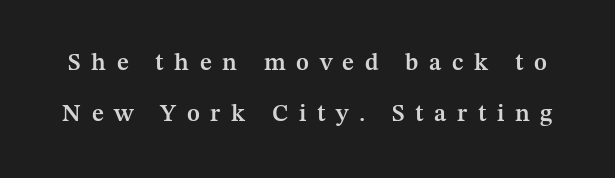
{"italic": "no", "bold": "semi", "underline": "no", "line_spacing": "loose", "line_spacing_ratio": 2.12, "letter_spacing": "wide", "letter_spacing_em": 0.44, "glyph_px": 24}
